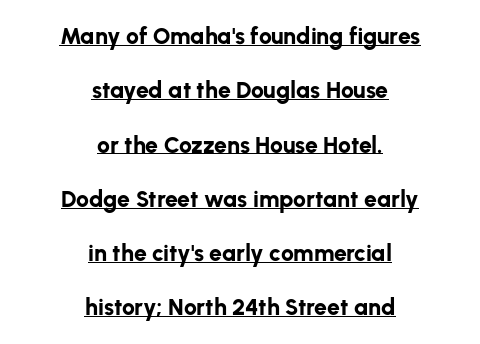
The letterforms sit shoulder to shoulder at normal distance. The specimen reads as upright at a glance. Emphasis by weight is at full strength: bold. Honestly, the rows look like they've been pulled way apart.
